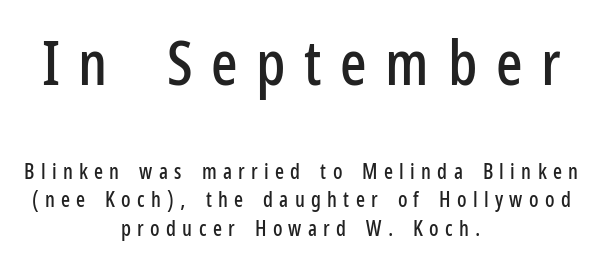
{"serif": "no", "italic": "no", "width": "condensed", "stroke_contrast": "low", "x_height": "medium", "monospaced": "no", "underline": "no", "align": "center", "line_spacing": "normal", "line_spacing_ratio": 1.37, "letter_spacing": "wide", "letter_spacing_em": 0.3, "larger_block": "first", "size_ratio": 2.95, "glyph_px": 62}
